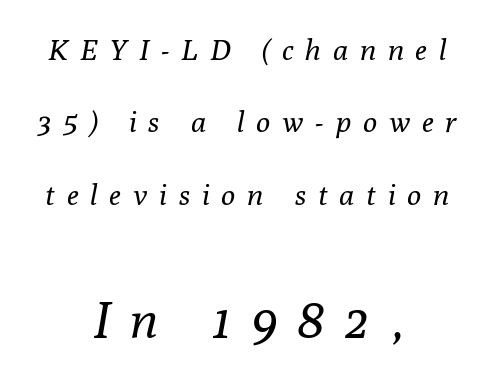
Q: Is the text bold? A: No.
Q: Is the text italic (slanted)? A: Yes, it leans right by about 10 degrees.
Q: Is the typeface a serif or a sans-serif typeface? A: Serif.
Q: Is the text underlined? A: No.
Q: How is the paragraph aligned? A: Centered.
Q: Is the spacing between letters normal or unusually wide? A: Unusually wide.
Q: Is the spacing between lines tight, normal or loose? A: Loose.
Q: Which block of text is set in a larger size, the first (top) or the second (bottom)? A: The second (bottom) one.
Q: Width (condensed, normal, or wide)? A: Normal.
Q: Stroke contrast? A: Low.
Q: x-height? A: Medium.
Q: Monospaced? A: No.
